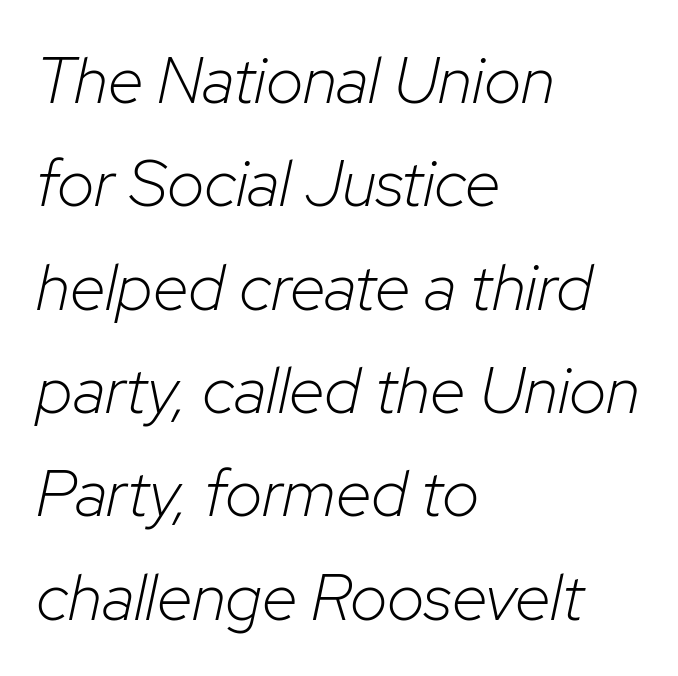
Q: Is the text bold? A: No.
Q: Is the text italic (slanted)? A: Yes, it leans right by about 12 degrees.
Q: Is the text underlined? A: No.
Q: How is the paragraph aligned? A: Left-aligned.
Q: Is the spacing between letters normal or unusually wide? A: Normal.
Q: Is the spacing between lines tight, normal or loose? A: Normal.
Q: Width (condensed, normal, or wide)? A: Normal.
Q: Stroke contrast? A: Low.
Q: x-height? A: Medium.
Q: Monospaced? A: No.
